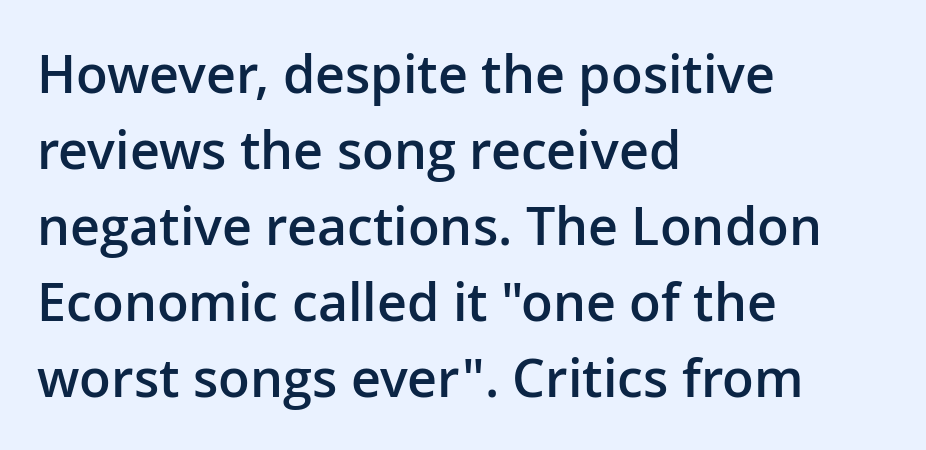
The image shows 52 px semibold sans-serif type, upright; set left-aligned, normal line spacing (1.46x), normal letter spacing, not underlined; low stroke contrast and a medium x-height.
